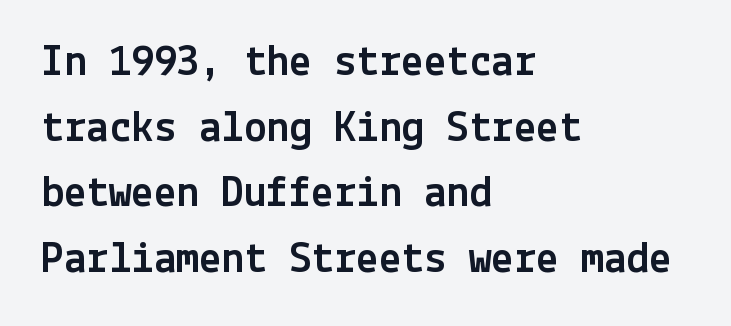
Q: Is the text italic (slanted)? A: No, it is upright.
Q: Is the typeface a serif or a sans-serif typeface? A: Sans-serif.
Q: Is the text underlined? A: No.
Q: How is the paragraph aligned? A: Left-aligned.
Q: Is the spacing between letters normal or unusually wide? A: Normal.
Q: Is the spacing between lines tight, normal or loose? A: Normal.
Q: Width (condensed, normal, or wide)? A: Normal.
Q: x-height? A: Medium.
